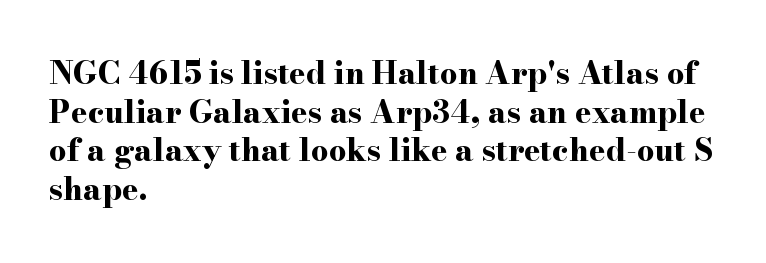
The area under the type is left untouched. Are there feet on the stems? There are — it's a serif. The rendering uses a bold face; every stroke is thick and dark. Character widths vary here, with narrow letters taking less room than wide ones. The letters stand straight up with perfectly vertical stems. Is the block centered? No — it sits flush against the left margin.
